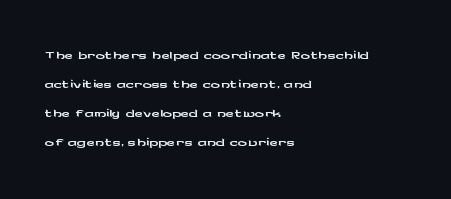
The image shows 23 px text type, upright; set left-aligned, normal line spacing (1.26x), normal letter spacing, not underlined.
